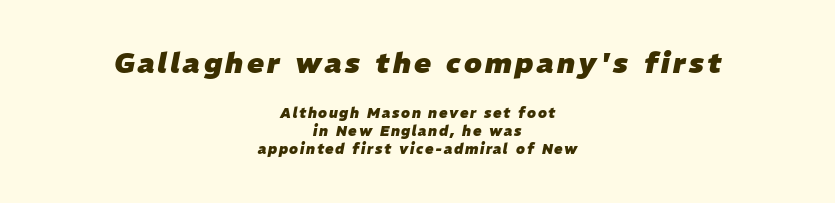
{"italic": "yes", "lean": "right", "slant_degrees": 11, "bold": "yes", "weight": "heavy", "width": "normal", "stroke_contrast": "low", "x_height": "medium", "monospaced": "no", "underline": "no", "align": "center", "line_spacing": "normal", "line_spacing_ratio": 1.29, "larger_block": "first", "size_ratio": 2.0, "glyph_px": 28}
